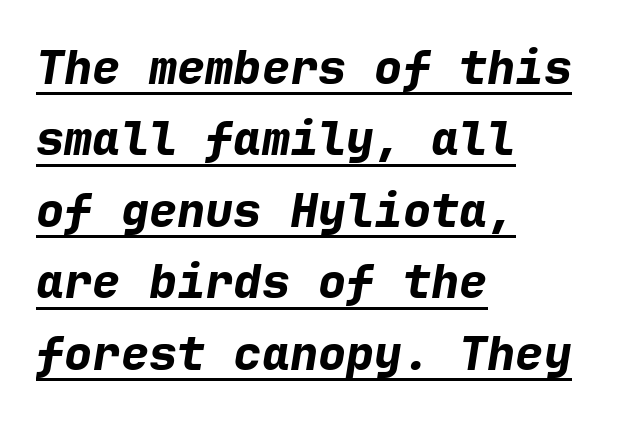
{"italic": "yes", "lean": "right", "slant_degrees": 9, "bold": "yes", "weight": "bold", "width": "normal", "stroke_contrast": "low", "x_height": "medium", "monospaced": "yes", "underline": "yes", "align": "left", "line_spacing": "normal", "line_spacing_ratio": 1.52, "letter_spacing": "normal", "letter_spacing_em": 0.0, "glyph_px": 47}
